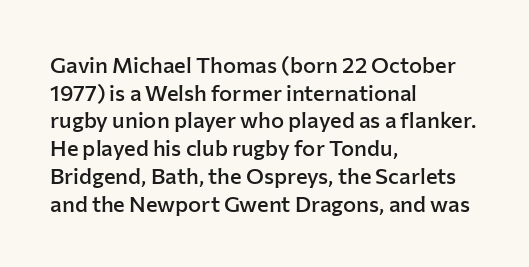
The image shows 22 px text type, upright; set left-aligned, normal line spacing (1.26x), normal letter spacing, not underlined.
